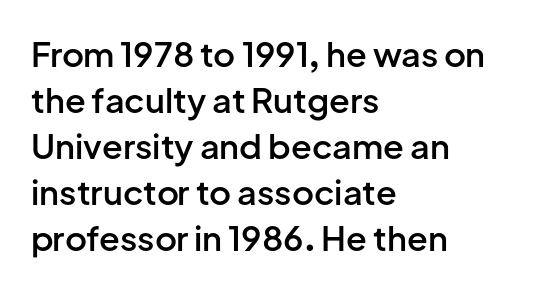
Q: Is the text bold? A: Semi-bold.
Q: Is the text italic (slanted)? A: No, it is upright.
Q: Is the typeface a serif or a sans-serif typeface? A: Sans-serif.
Q: Is the text underlined? A: No.
Q: How is the paragraph aligned? A: Left-aligned.
Q: Is the spacing between letters normal or unusually wide? A: Normal.
Q: Is the spacing between lines tight, normal or loose? A: Normal.
Q: Width (condensed, normal, or wide)? A: Normal.
Q: Stroke contrast? A: Low.
Q: x-height? A: Medium.
Q: Monospaced? A: No.
